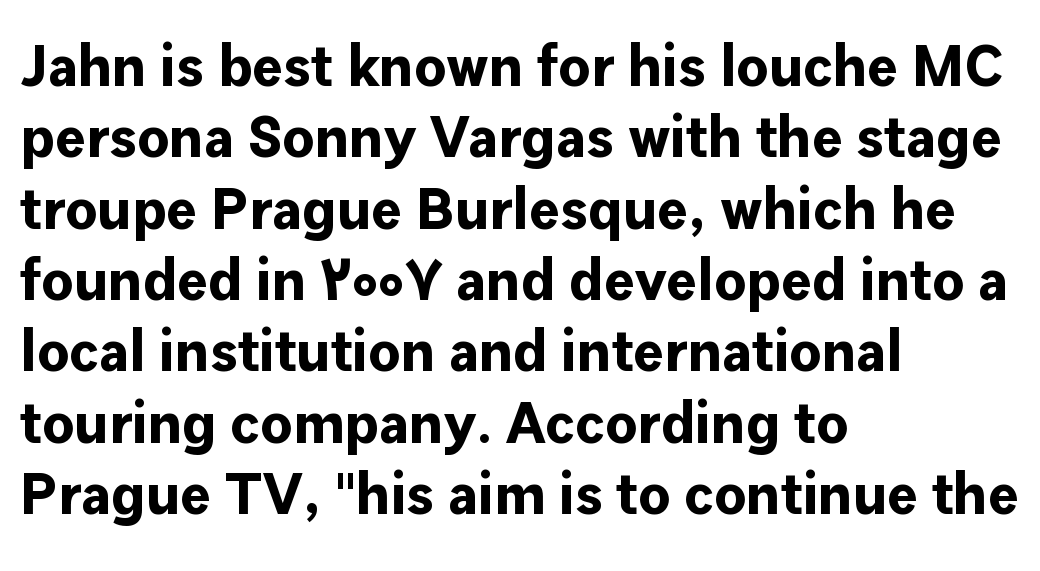
The type is set solid horizontally, with unmodified tracking. Bare-footed words on every line. Classification — sans serif. Caption: multi-line text, flush left, ragged right. Vertical strokes here are truly vertical. Students, this is bold: see how much ink each stroke carries.
